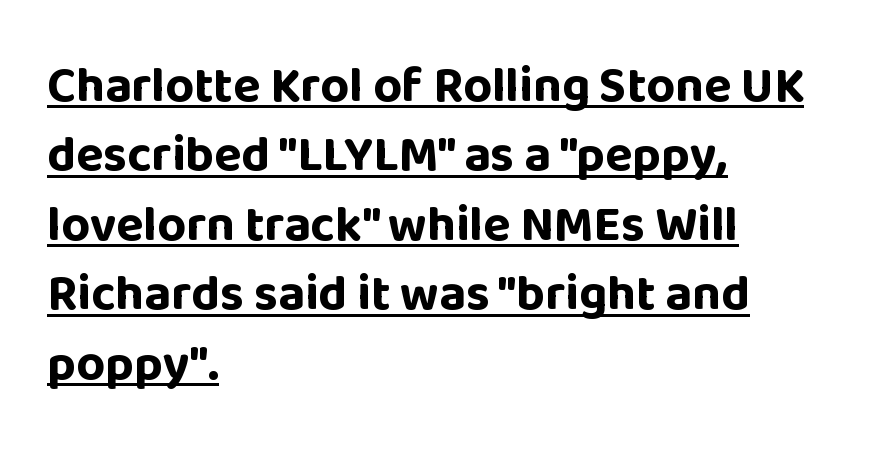
The image shows 50 px bold sans-serif type, upright; set left-aligned, normal line spacing (1.39x), normal letter spacing, underlined; low stroke contrast and a large x-height.
